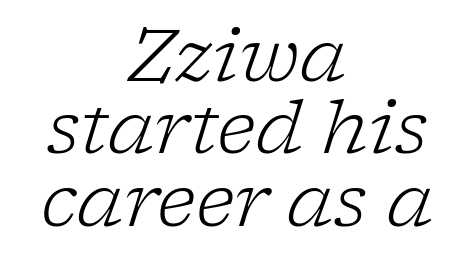
I'd call this a serif setting — the letters wear small feet. Spacing verdict: proportional, widths tailored to each character. Slant detected: the letters are inclined. The letterforms sit shoulder to shoulder at normal distance.
